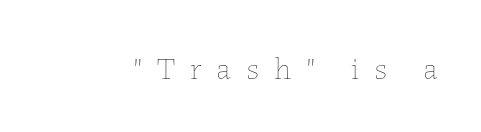
{"italic": "no", "bold": "no", "weight": "thin", "width": "normal", "stroke_contrast": "low", "x_height": "medium", "monospaced": "no", "underline": "no", "letter_spacing": "wide", "letter_spacing_em": 0.48, "glyph_px": 31}
